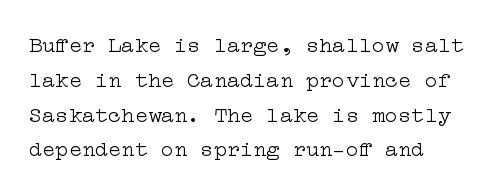
{"italic": "no", "bold": "no", "underline": "no", "line_spacing": "normal", "line_spacing_ratio": 1.58, "letter_spacing": "normal", "letter_spacing_em": 0.0, "glyph_px": 22}
